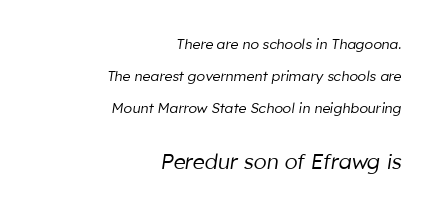
{"italic": "yes", "lean": "right", "slant_degrees": 8, "bold": "no", "underline": "no", "align": "right", "line_spacing": "loose", "line_spacing_ratio": 2.3, "letter_spacing": "normal", "letter_spacing_em": 0.0, "larger_block": "second", "size_ratio": 1.5, "glyph_px": 21}
